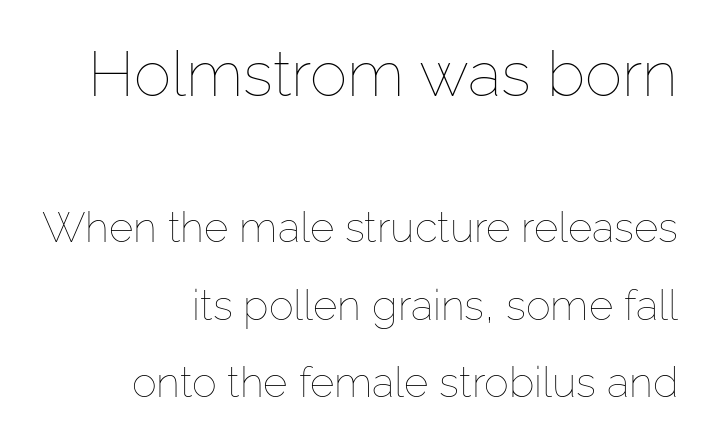
The image shows 63 px thin type, upright; set right-aligned, line spacing 1.84x, normal letter spacing, not underlined; the first (top) block is 1.5x larger; low stroke contrast and a medium x-height.
